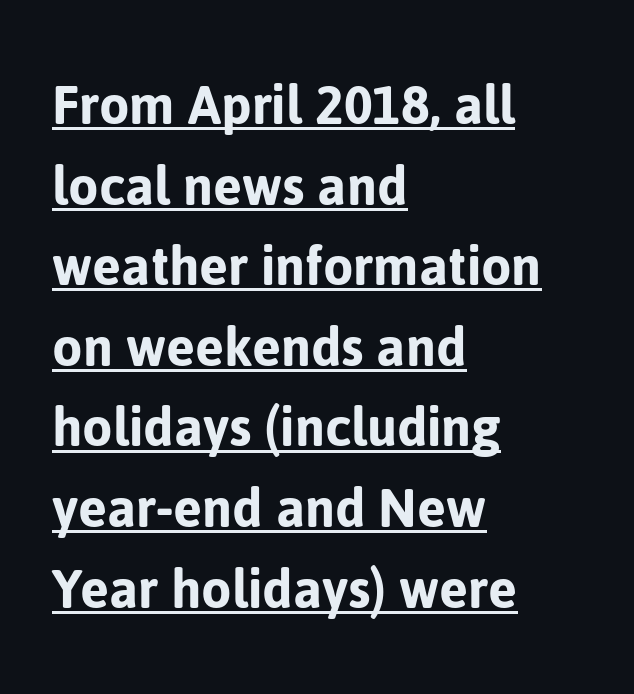
Ordinary non-slanted type is in use. Words appear dense and cohesive because spacing is normal. Compared with typical paragraphs, the rows here are spaced about the same. What kind of face is this? One without serifs — a sans. This sample has the flowing, uneven cadence of proportional lettering.
